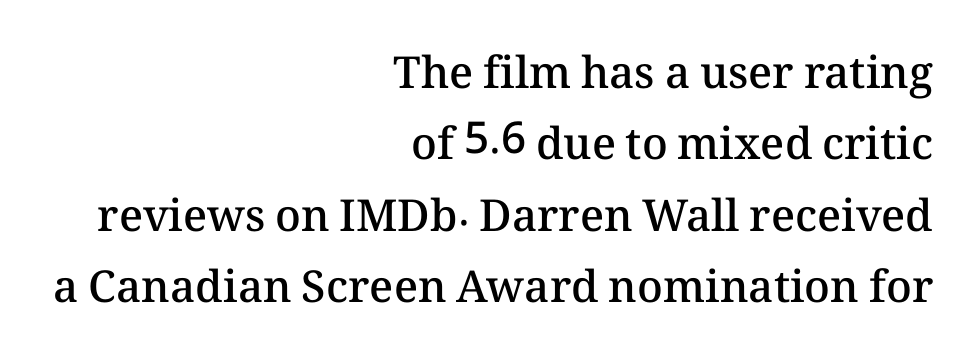
{"italic": "no", "bold": "semi", "weight": "semibold", "width": "normal", "stroke_contrast": "medium", "x_height": "medium", "monospaced": "no", "underline": "no", "align": "right", "line_spacing": "normal", "line_spacing_ratio": 1.62, "letter_spacing": "normal", "letter_spacing_em": 0.0, "glyph_px": 44}
